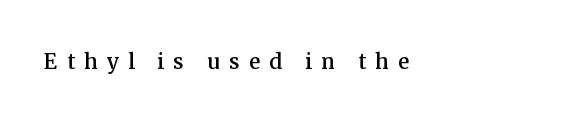
Q: Is the text italic (slanted)? A: No, it is upright.
Q: Is the typeface a serif or a sans-serif typeface? A: Serif.
Q: Is the text underlined? A: No.
Q: Is the spacing between letters normal or unusually wide? A: Unusually wide.
Q: Width (condensed, normal, or wide)? A: Normal.
Q: Stroke contrast? A: Medium.
Q: x-height? A: Medium.
Q: Monospaced? A: No.
